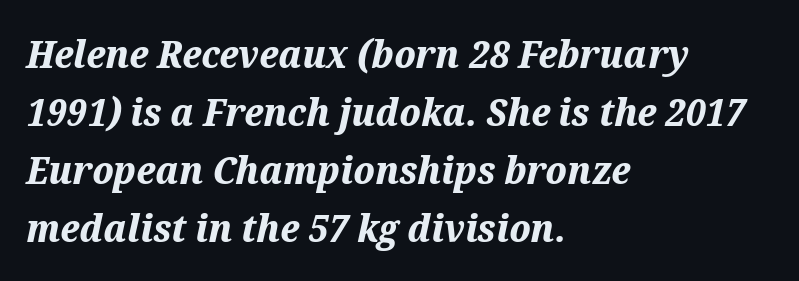
A typesetter would mark this as italic. There is no visible air inserted between adjacent glyphs. The lines in this sample share a left origin and differ only in where they stop. The face used here has the dense, thick strokes of a bold.
